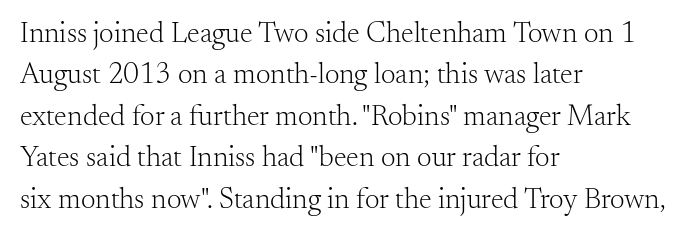
The letters look calm and open, with moderate or lighter stems. Letterform terminals end in serifs throughout the passage. The specimen omits any rule beneath the text block's lines. Every row of glyphs begins at an identical x-position on the left.
